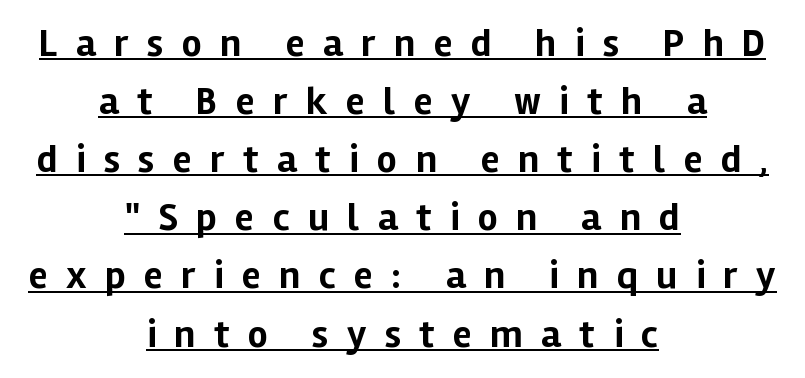
If you drew a line through each stem, it would be perfectly vertical. Each line of the rendering has a horizontal stroke beneath the glyphs. Inter-character spacing is expanded well beyond the font's built-in metrics. A centered setting, common on invitations and titles, is used for this passage. Pretty heavy lettering here — definitely bold.
